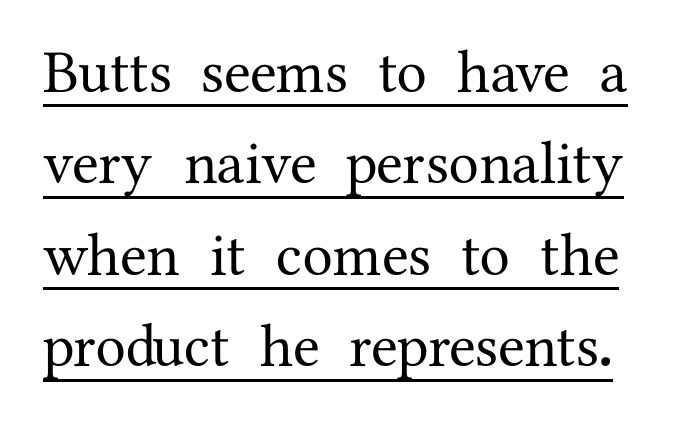
The rendering uses a moderate line-height, typical for paragraphs. To sum up the face: it has serifs. The words here are underlined. Between one letter and the next there's only the usual sliver of space. The type sits square on the baseline with zero lean.
